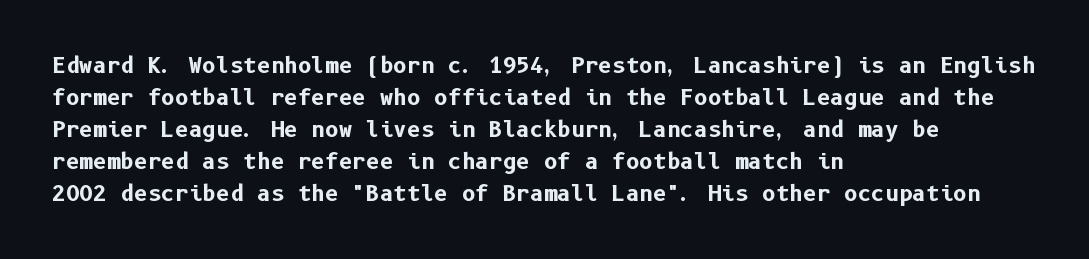
The type sits square on the baseline with zero lean. Summary of weight: heavy, a full bold. Interline gaps are of average width in this sample. The type is set solid horizontally, with unmodified tracking. Underline: absent.
